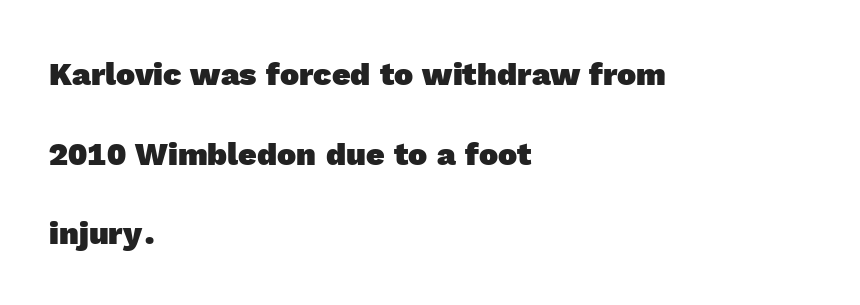
Grotesque or geometric, the face here clearly has no serifs. Short and long lines alike share a common starting point at left. Interline gaps are noticeably wide in this sample. Characters follow at the spacing the type designer built in.
